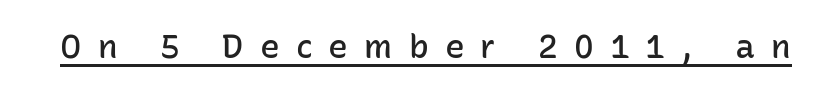
The characters look somewhat weighty, a semibold short of true bold. The letters advance in unequal steps, a hallmark of proportional type. Compared with undecorated copy, this sample adds a rule below the words. In terms of letterform style, serifs are entirely absent. Tracking here is generous; glyphs stand well apart from one another.
